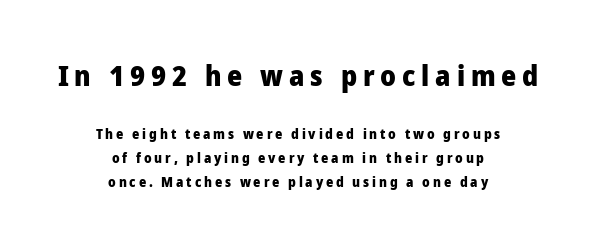
Q: Is the text bold? A: Yes.
Q: Is the text italic (slanted)? A: No, it is upright.
Q: Is the typeface a serif or a sans-serif typeface? A: Sans-serif.
Q: Is the text underlined? A: No.
Q: How is the paragraph aligned? A: Centered.
Q: Is the spacing between letters normal or unusually wide? A: Unusually wide.
Q: Which block of text is set in a larger size, the first (top) or the second (bottom)? A: The first (top) one.
Q: Width (condensed, normal, or wide)? A: Normal.
Q: Stroke contrast? A: Low.
Q: x-height? A: Medium.
Q: Monospaced? A: No.
